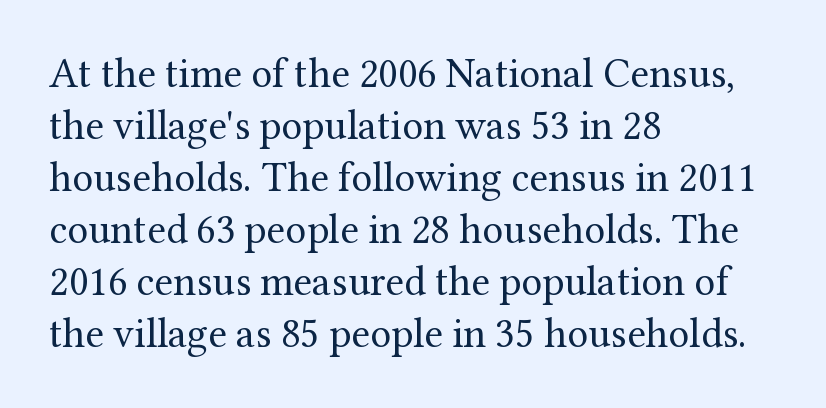
Q: Is the text bold? A: No.
Q: Is the text italic (slanted)? A: No, it is upright.
Q: Is the typeface a serif or a sans-serif typeface? A: Serif.
Q: Is the text underlined? A: No.
Q: How is the paragraph aligned? A: Left-aligned.
Q: Is the spacing between letters normal or unusually wide? A: Normal.
Q: Width (condensed, normal, or wide)? A: Normal.
Q: Stroke contrast? A: Medium.
Q: x-height? A: Medium.
Q: Monospaced? A: No.
